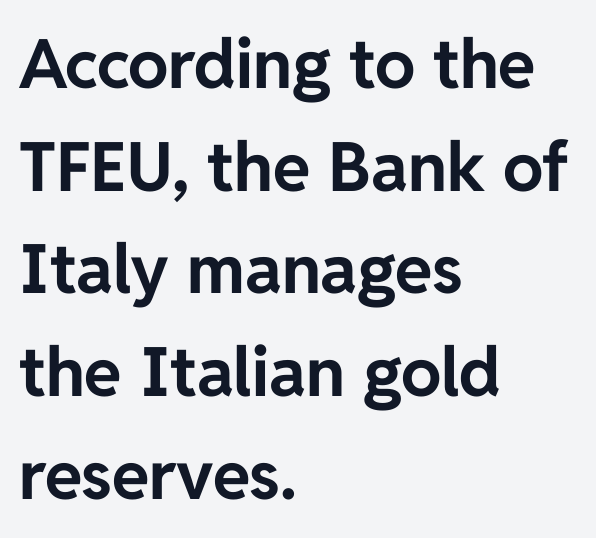
The image shows 68 px bold sans-serif type, upright; set left-aligned, normal line spacing (1.51x), normal letter spacing, not underlined; low stroke contrast and a medium x-height.
